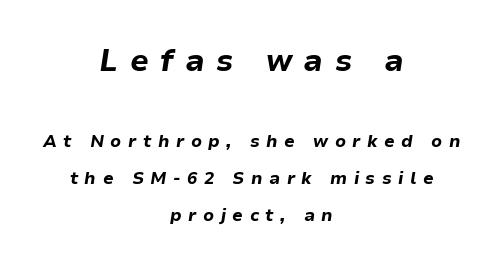
Q: Is the text bold? A: Yes.
Q: Is the text italic (slanted)? A: Yes, it leans right by about 9 degrees.
Q: Is the text underlined? A: No.
Q: How is the paragraph aligned? A: Centered.
Q: Is the spacing between letters normal or unusually wide? A: Unusually wide.
Q: Is the spacing between lines tight, normal or loose? A: Loose.
Q: Which block of text is set in a larger size, the first (top) or the second (bottom)? A: The first (top) one.
Q: Width (condensed, normal, or wide)? A: Normal.
Q: Stroke contrast? A: Low.
Q: x-height? A: Medium.
Q: Monospaced? A: No.
